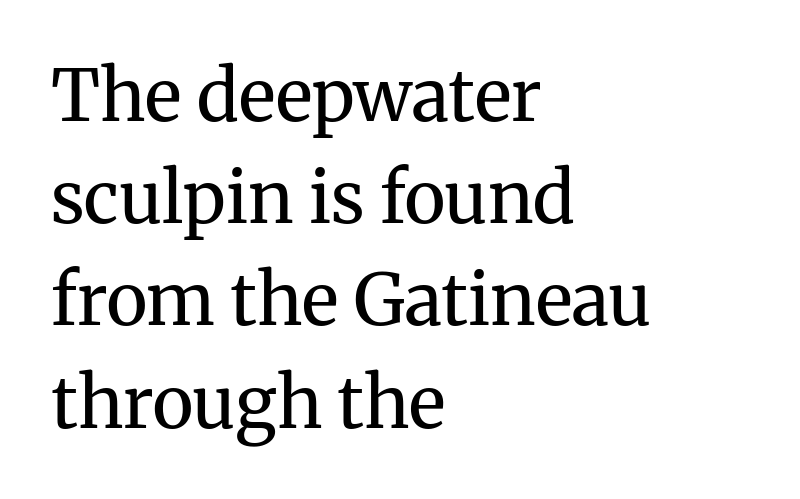
Underlining? Definitely not there. You can tell from the footed stems that serif type was used. A typesetter would call this zero additional tracking. The rag falls on the right side of this text block.
